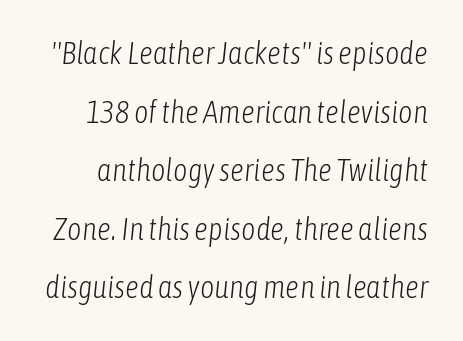
Think standard paragraph weight, or any step lighter than that. Is the letter spacing exaggerated? No — it looks like the ordinary default. Looks like regular typesetting: each glyph gets only the width it needs. The words here are not underlined. The face used here has a pronounced slope to its letters.
